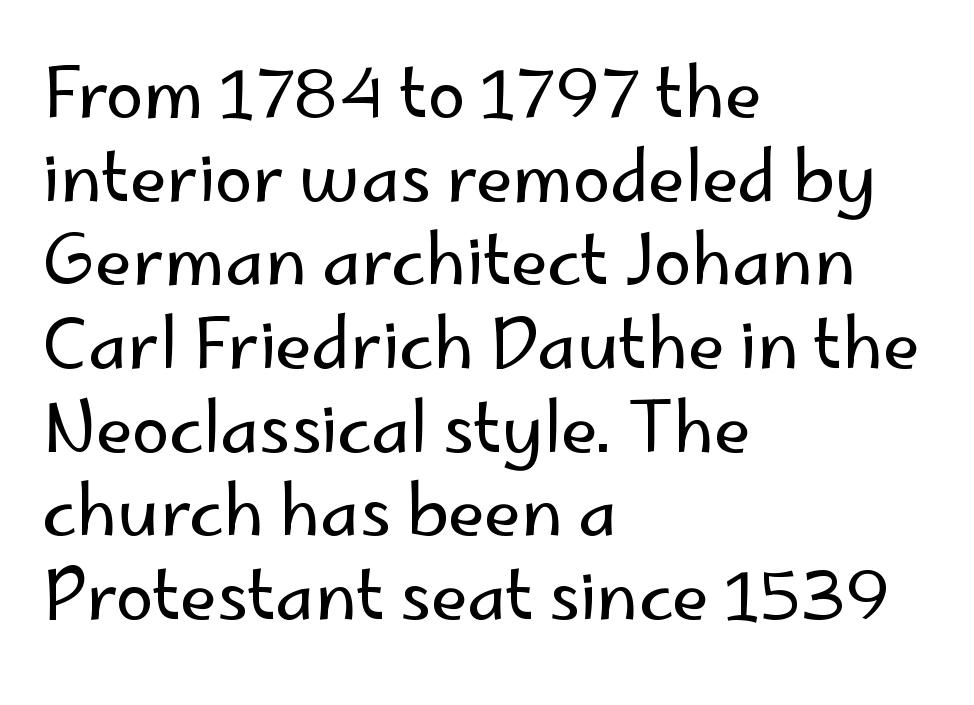
The image shows 68 px regular-weight sans-serif type, upright; set left-aligned, line spacing 1.23x, normal letter spacing, not underlined; low stroke contrast and a small x-height.
